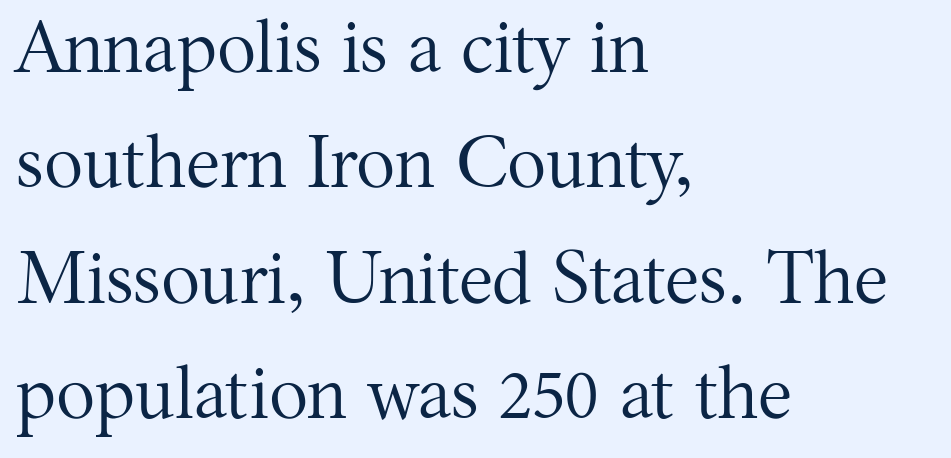
{"serif": "yes", "italic": "no", "bold": "no", "weight": "regular", "width": "normal", "stroke_contrast": "medium", "x_height": "medium", "monospaced": "no", "underline": "no", "align": "left", "line_spacing": "normal", "line_spacing_ratio": 1.58, "letter_spacing": "normal", "letter_spacing_em": 0.0, "glyph_px": 73}
